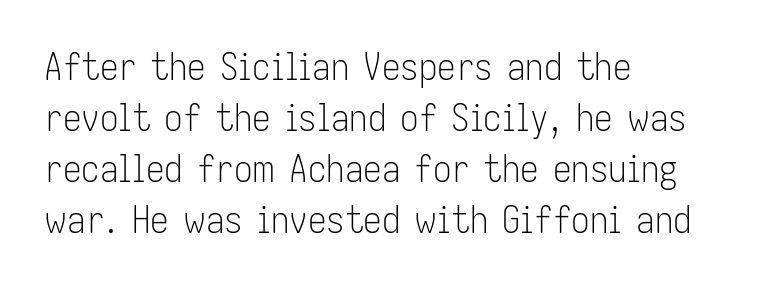
{"serif": "no", "italic": "no", "bold": "no", "weight": "light", "width": "condensed", "stroke_contrast": "low", "x_height": "medium", "monospaced": "no", "underline": "no", "align": "left", "line_spacing": "normal", "line_spacing_ratio": 1.38, "letter_spacing": "normal", "letter_spacing_em": 0.0, "glyph_px": 37}
